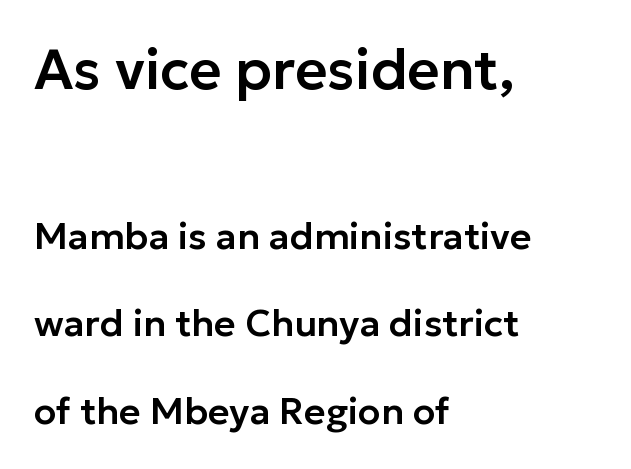
The image shows 56 px sans-serif type, upright; set left-aligned, loose line spacing (2.37x), normal letter spacing, not underlined; the first (top) block is 1.51x larger; low stroke contrast and a medium x-height.
